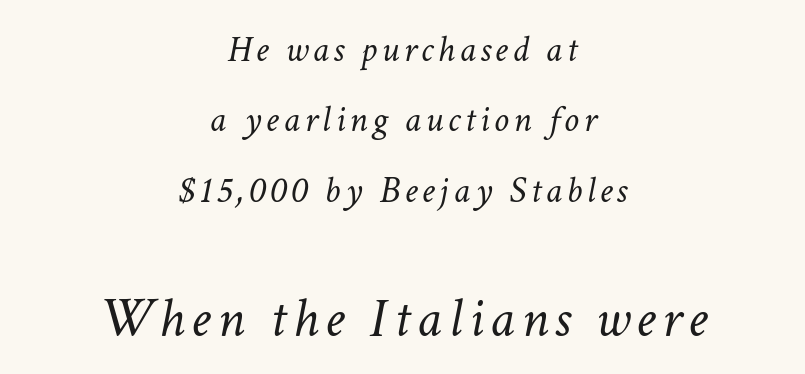
{"italic": "yes", "lean": "right", "slant_degrees": 11, "bold": "no", "weight": "light", "width": "normal", "stroke_contrast": "low", "x_height": "medium", "monospaced": "no", "underline": "no", "align": "center", "line_spacing_ratio": 1.85, "larger_block": "second", "size_ratio": 1.5, "glyph_px": 57}
